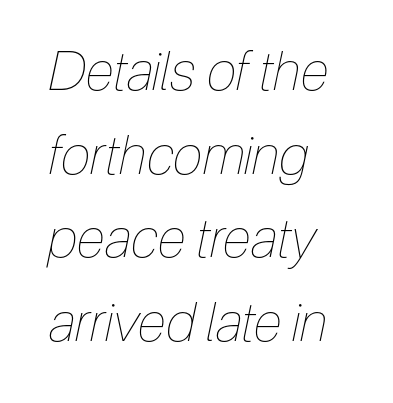
Q: Is the text bold? A: No.
Q: Is the text italic (slanted)? A: Yes, it leans right by about 12 degrees.
Q: Is the text underlined? A: No.
Q: How is the paragraph aligned? A: Left-aligned.
Q: Is the spacing between letters normal or unusually wide? A: Normal.
Q: Is the spacing between lines tight, normal or loose? A: Normal.
Q: Width (condensed, normal, or wide)? A: Condensed.
Q: Stroke contrast? A: Low.
Q: x-height? A: Medium.
Q: Monospaced? A: No.
